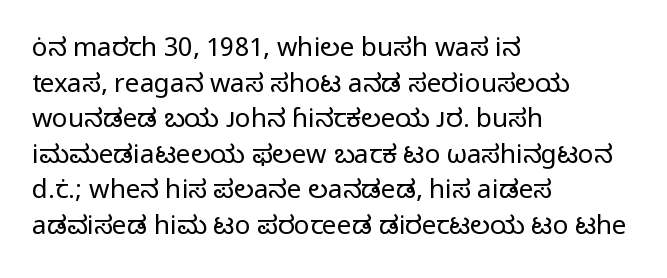
{"italic": "no", "bold": "no", "underline": "no", "align": "left", "line_spacing": "normal", "line_spacing_ratio": 1.37, "letter_spacing": "normal", "letter_spacing_em": 0.0, "glyph_px": 26}
